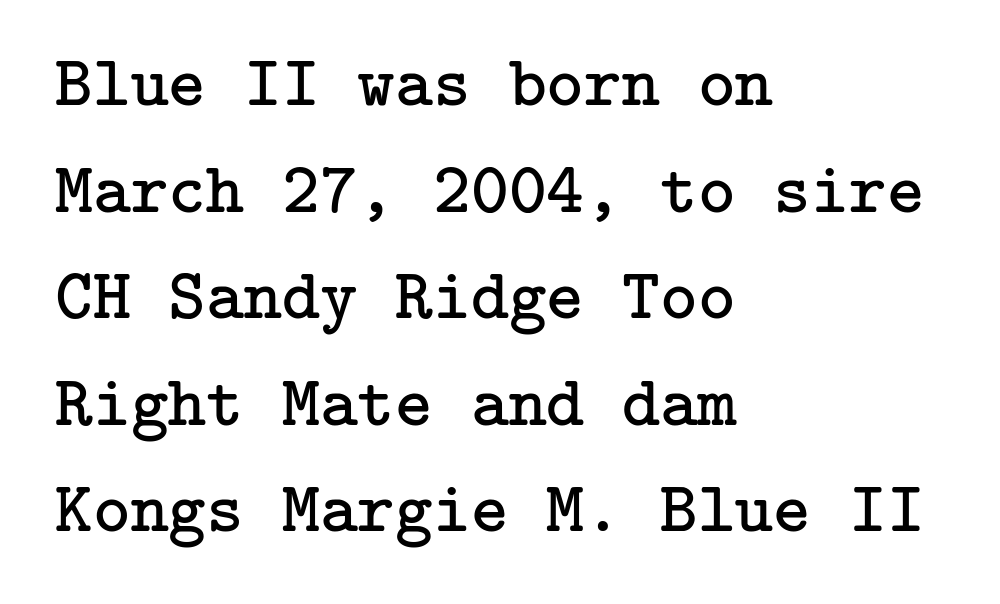
The image shows 72 px regular-weight serif type, upright; set left-aligned, normal line spacing (1.48x), normal letter spacing, not underlined; low stroke contrast and a medium x-height.
